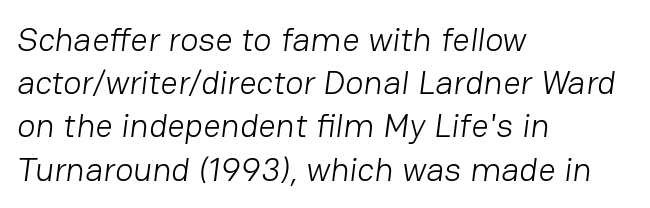
The image shows 34 px light sans-serif type; set left-aligned, normal line spacing (1.27x), normal letter spacing, not underlined; low stroke contrast and a medium x-height.
